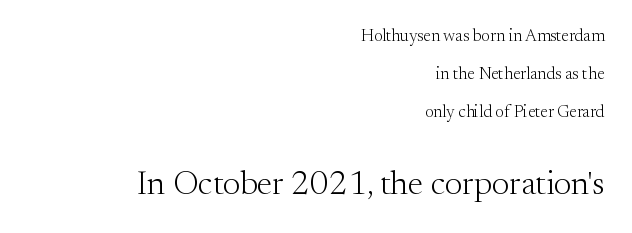
{"serif": "yes", "italic": "no", "bold": "no", "weight": "light", "width": "normal", "stroke_contrast": "medium", "x_height": "small", "monospaced": "no", "underline": "no", "align": "right", "line_spacing": "loose", "line_spacing_ratio": 2.24, "letter_spacing": "normal", "letter_spacing_em": 0.0, "larger_block": "second", "size_ratio": 2.0, "glyph_px": 34}
